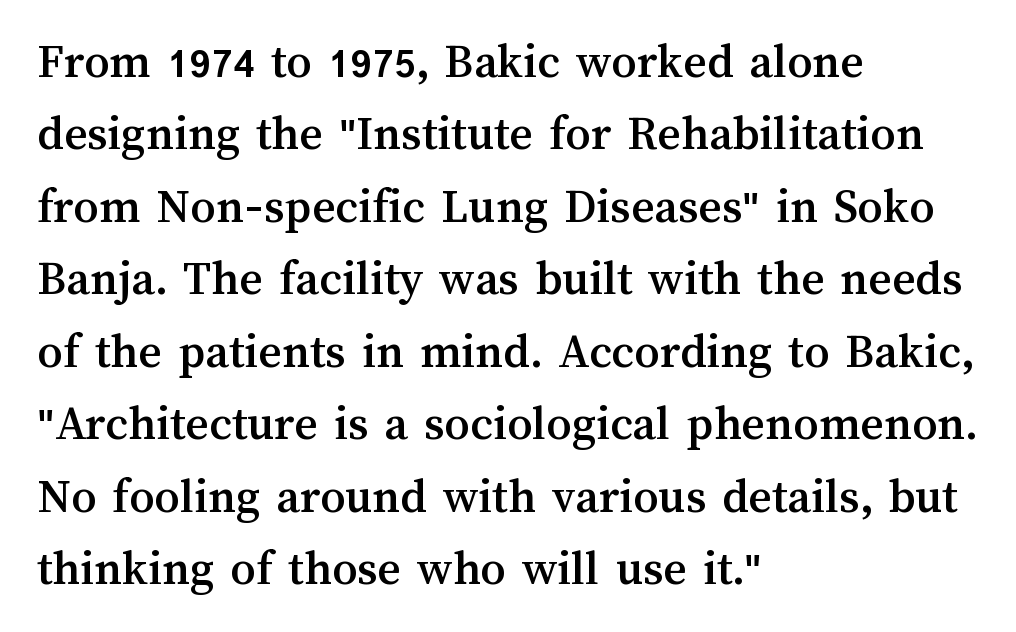
Q: Is the text italic (slanted)? A: No, it is upright.
Q: Is the text underlined? A: No.
Q: How is the paragraph aligned? A: Left-aligned.
Q: Is the spacing between letters normal or unusually wide? A: Normal.
Q: Is the spacing between lines tight, normal or loose? A: Normal.
Q: Width (condensed, normal, or wide)? A: Normal.
Q: Stroke contrast? A: Medium.
Q: x-height? A: Medium.
Q: Monospaced? A: No.
